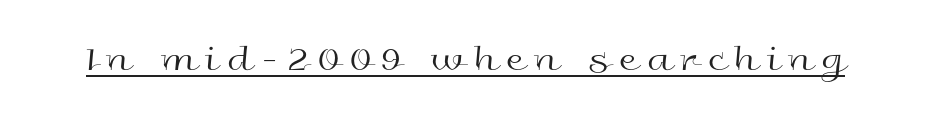
The image shows 37 px regular-weight, wide sans-serif type, upright; set unusually wide letter spacing (+0.25 em), underlined; a medium x-height.
